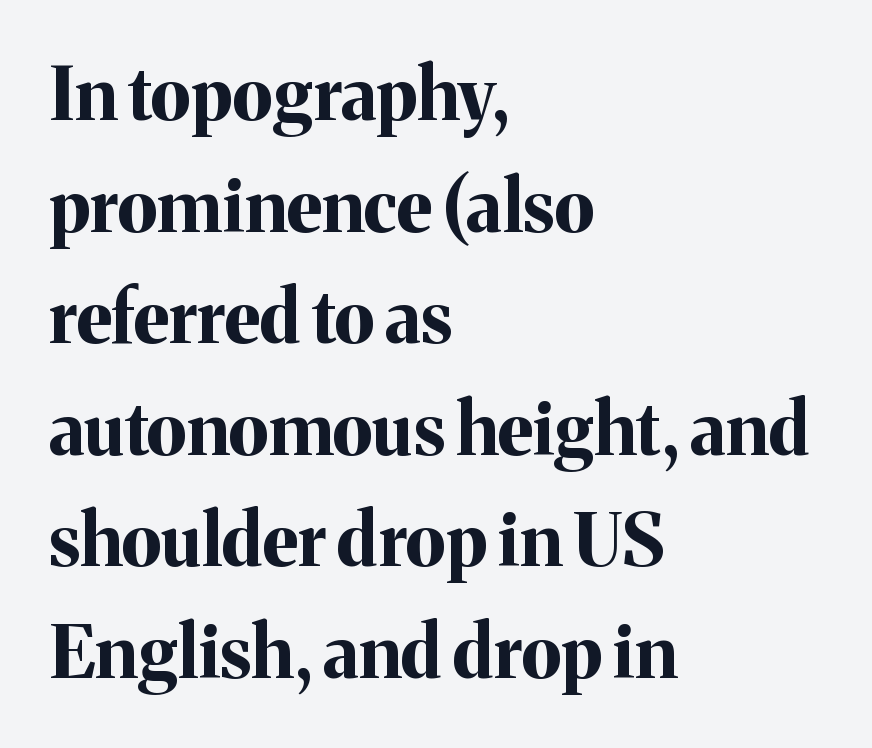
If you drew a line through each stem, it would be perfectly vertical. Varying glyph widths throughout — classic text-font behaviour. You could call the tracking neutral — neither tight nor loose. Decoration check: the copy has no underline. Caption: multi-line text, flush left, ragged right. The rendering shows small feet on the letterforms — a serif design.
